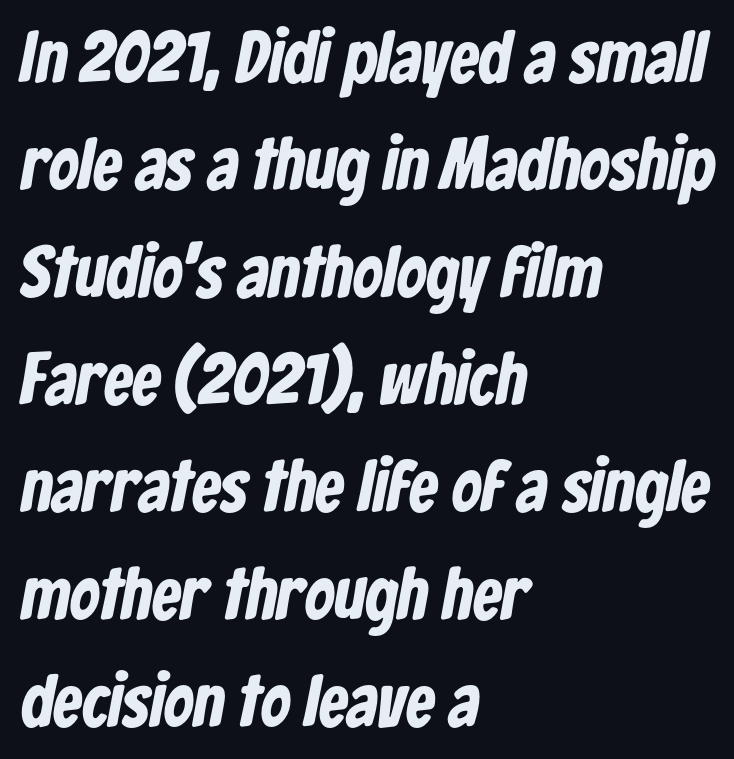
{"serif": "no", "bold": "yes", "weight": "bold", "width": "condensed", "stroke_contrast": "low", "x_height": "medium", "monospaced": "no", "underline": "no", "align": "left", "line_spacing": "normal", "line_spacing_ratio": 1.47, "letter_spacing": "normal", "letter_spacing_em": 0.0, "glyph_px": 73}
